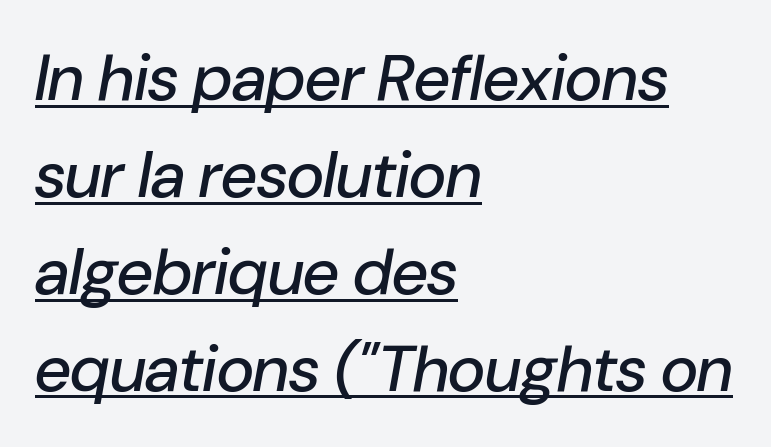
The image shows 65 px text type, italic (leaning right); set left-aligned, normal line spacing (1.49x), normal letter spacing, underlined; low stroke contrast and a medium x-height.
